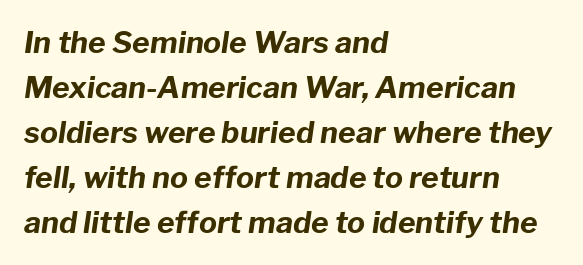
The image shows 30 px bold type, italic (leaning right); set left-aligned, normal line spacing (1.5x), normal letter spacing, not underlined; low stroke contrast and a medium x-height.
